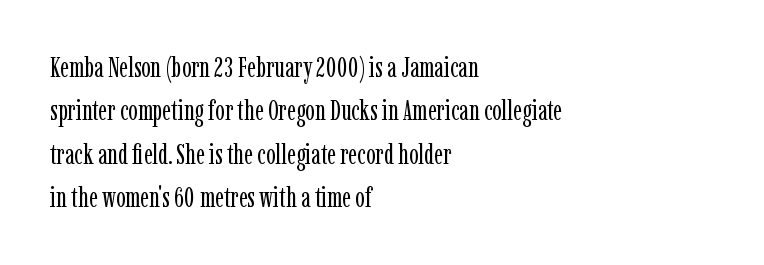
The strip under each line holds only bare page. The rows are spaced the way most documents space them. Tall strokes in this sample are plumb rather than angled. To sum up the face: it has serifs. The weight tops out at a normal text grade. Tracking here is standard; glyphs follow each other at the usual distance.
